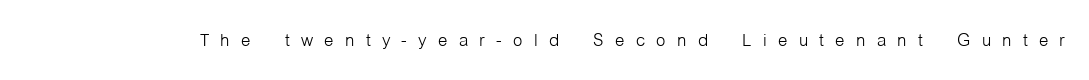
{"italic": "no", "bold": "no", "underline": "no", "letter_spacing": "wide", "letter_spacing_em": 0.47, "glyph_px": 24}
